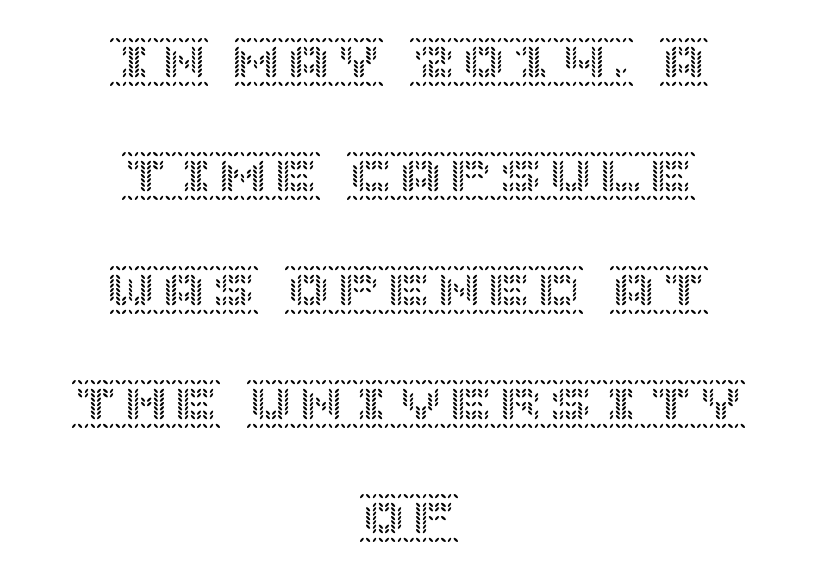
Nope, not italic — everything's standing straight. Quick note: interline space is abundant. Observe the ordinary spacing: letters are neighbours, not strangers. One-word summary of the alignment: center. Clear beneath every line of the passage.
